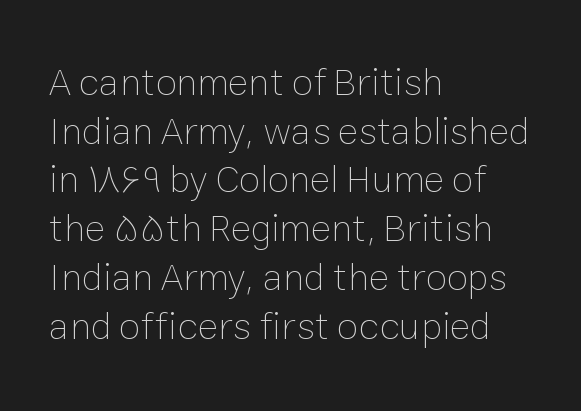
The image shows 39 px thin type, upright; set left-aligned, normal line spacing (1.25x), normal letter spacing, not underlined; low stroke contrast and a medium x-height.
